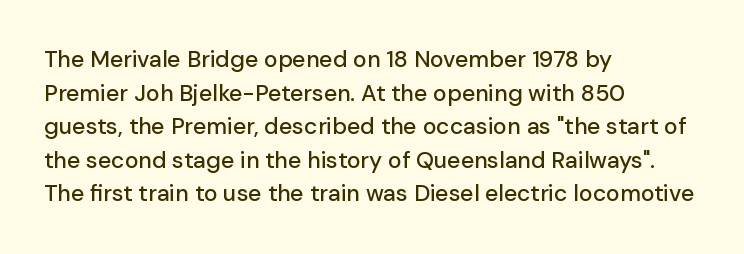
The image shows 23 px text type, upright; set left-aligned, normal line spacing (1.46x), normal letter spacing, not underlined.
